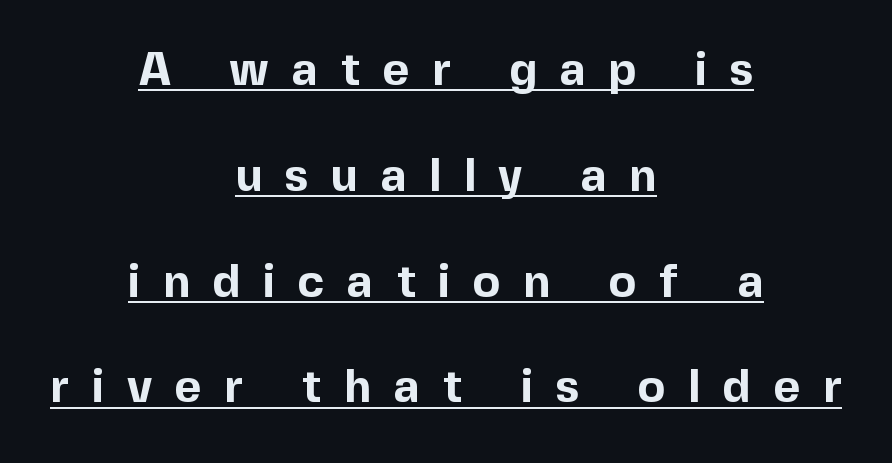
Every word sits above its own underline. You can tell from the bare stems that sans-serif type was used. The axis of the letterforms is exactly vertical. Tracking value appears strongly positive — letters spread wide.
